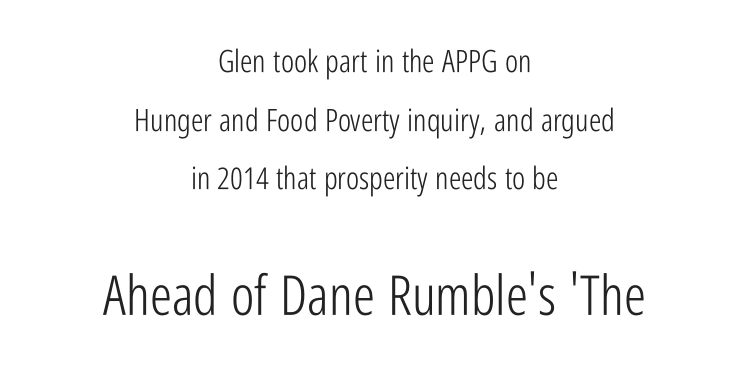
The image shows 55 px light, condensed sans-serif type, upright; set centered, line spacing 1.89x, normal letter spacing, not underlined; the second (bottom) block is 1.77x larger; low stroke contrast and a medium x-height.
